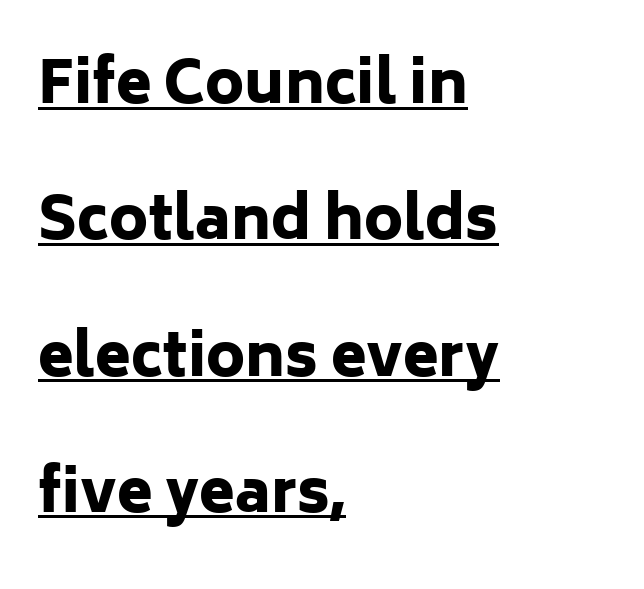
Q: Is the text bold? A: Yes.
Q: Is the text italic (slanted)? A: No, it is upright.
Q: Is the typeface a serif or a sans-serif typeface? A: Sans-serif.
Q: Is the text underlined? A: Yes.
Q: How is the paragraph aligned? A: Left-aligned.
Q: Is the spacing between letters normal or unusually wide? A: Normal.
Q: Is the spacing between lines tight, normal or loose? A: Loose.
Q: Width (condensed, normal, or wide)? A: Normal.
Q: Stroke contrast? A: Low.
Q: x-height? A: Medium.
Q: Monospaced? A: No.
